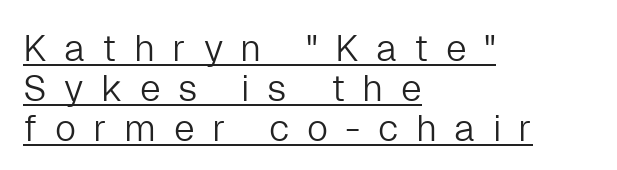
Summary of weight: not heavy and not bold. How would I describe the line gaps? Narrow and economical. The axis of the letterforms is exactly vertical. Someone cranked the tracking dial way up on this one. The typeface chosen for these lines omits serifs.
